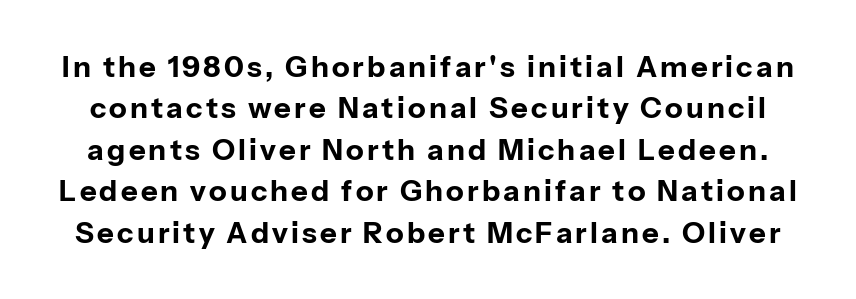
Q: Is the text bold? A: Yes.
Q: Is the text italic (slanted)? A: No, it is upright.
Q: Is the typeface a serif or a sans-serif typeface? A: Sans-serif.
Q: Is the text underlined? A: No.
Q: Is the spacing between lines tight, normal or loose? A: Normal.
Q: Width (condensed, normal, or wide)? A: Normal.
Q: Stroke contrast? A: Low.
Q: x-height? A: Medium.
Q: Monospaced? A: No.
